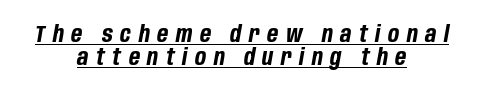
Q: Is the text bold? A: Yes.
Q: Is the text italic (slanted)? A: Yes, it leans right by about 10 degrees.
Q: Is the text underlined? A: Yes.
Q: How is the paragraph aligned? A: Centered.
Q: Is the spacing between letters normal or unusually wide? A: Unusually wide.
Q: Is the spacing between lines tight, normal or loose? A: Tight.
